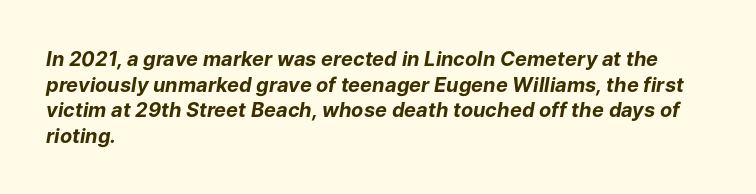
{"italic": "yes", "lean": "right", "slant_degrees": 9, "bold": "yes", "underline": "no", "align": "left", "line_spacing": "normal", "line_spacing_ratio": 1.28, "letter_spacing": "normal", "letter_spacing_em": 0.0, "glyph_px": 20}
